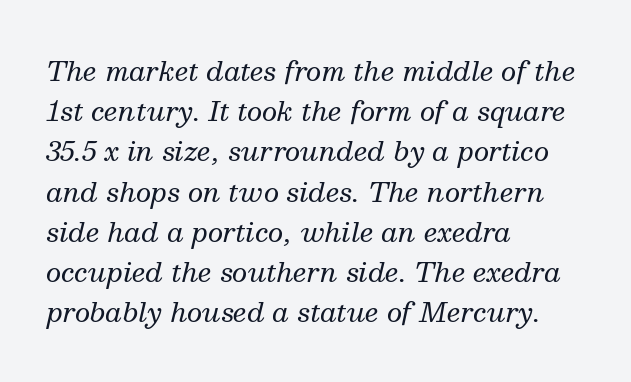
{"italic": "yes", "lean": "right", "slant_degrees": 13, "bold": "no", "underline": "no", "align": "left", "line_spacing": "normal", "line_spacing_ratio": 1.49, "letter_spacing": "normal", "letter_spacing_em": 0.0, "glyph_px": 27}
